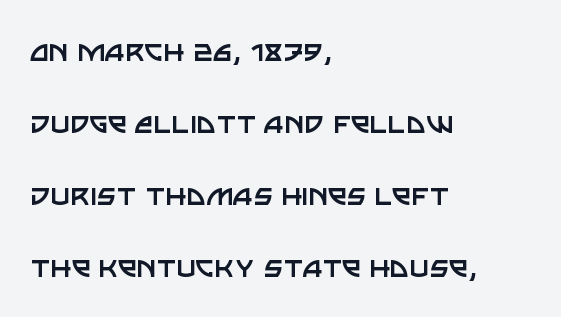
The image shows 34 px regular-weight sans-serif type, upright; set left-aligned, loose line spacing (2.12x), normal letter spacing, not underlined; low stroke contrast and a large x-height.
